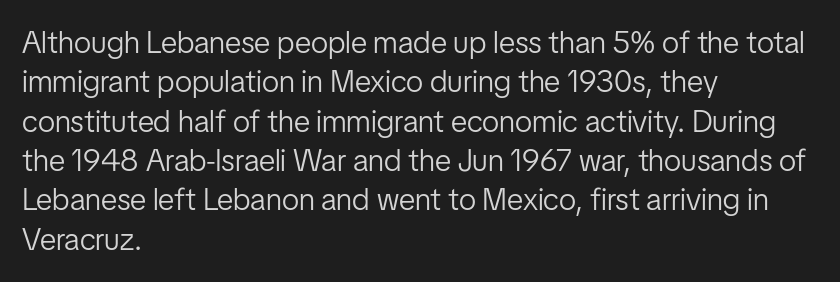
{"serif": "no", "italic": "no", "bold": "no", "weight": "light", "width": "condensed", "stroke_contrast": "low", "x_height": "medium", "monospaced": "no", "underline": "no", "align": "left", "line_spacing": "normal", "line_spacing_ratio": 1.27, "letter_spacing": "normal", "letter_spacing_em": 0.0, "glyph_px": 31}
